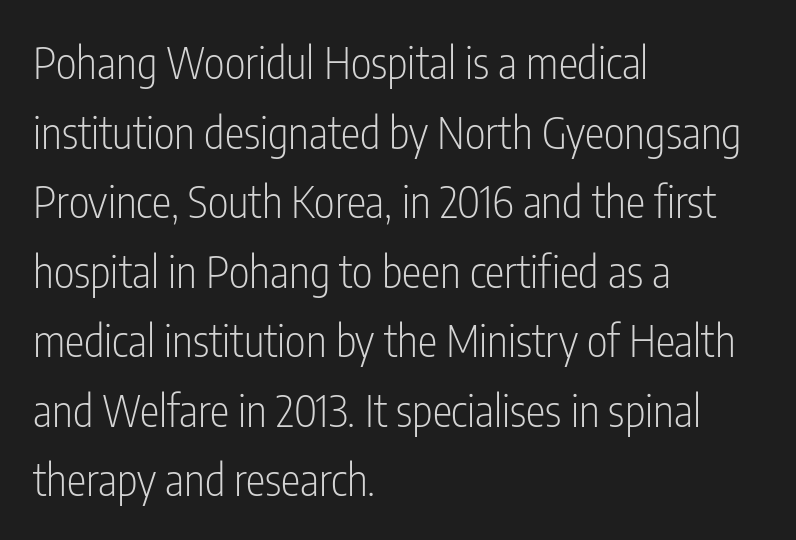
Q: Is the text bold? A: No.
Q: Is the text italic (slanted)? A: No, it is upright.
Q: Is the typeface a serif or a sans-serif typeface? A: Sans-serif.
Q: Is the text underlined? A: No.
Q: How is the paragraph aligned? A: Left-aligned.
Q: Is the spacing between letters normal or unusually wide? A: Normal.
Q: Is the spacing between lines tight, normal or loose? A: Normal.
Q: Width (condensed, normal, or wide)? A: Condensed.
Q: Stroke contrast? A: Low.
Q: x-height? A: Medium.
Q: Monospaced? A: No.
